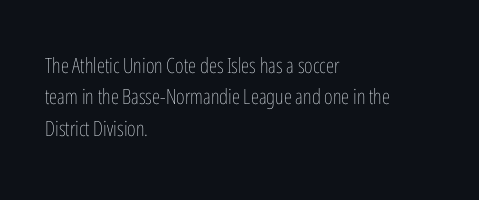
{"italic": "no", "bold": "no", "underline": "no", "align": "left", "line_spacing": "normal", "line_spacing_ratio": 1.49, "letter_spacing": "normal", "letter_spacing_em": 0.0, "glyph_px": 21}
